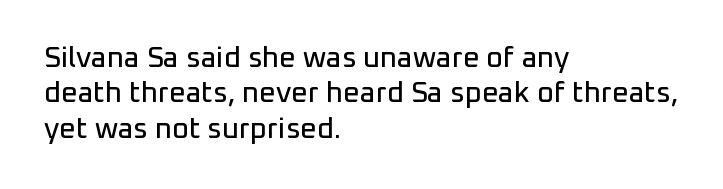
Horizontally, the lines are justified to the leading edge only. This sample uses plain, unmodified letter spacing. The text was rendered using a sans face with plain stroke endings. A typesetter would call this proportional, since set widths differ per character.
